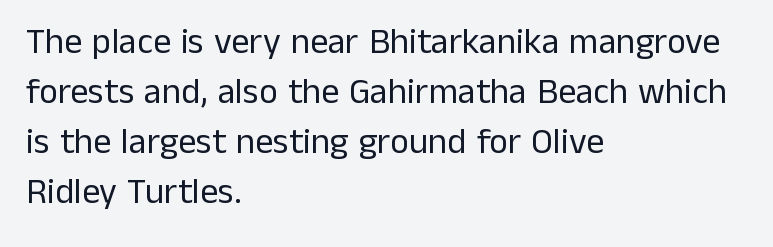
Q: Is the text bold? A: No.
Q: Is the text italic (slanted)? A: No, it is upright.
Q: Is the typeface a serif or a sans-serif typeface? A: Sans-serif.
Q: Is the text underlined? A: No.
Q: How is the paragraph aligned? A: Left-aligned.
Q: Is the spacing between letters normal or unusually wide? A: Normal.
Q: Is the spacing between lines tight, normal or loose? A: Normal.
Q: Width (condensed, normal, or wide)? A: Normal.
Q: Stroke contrast? A: Low.
Q: x-height? A: Medium.
Q: Monospaced? A: No.
